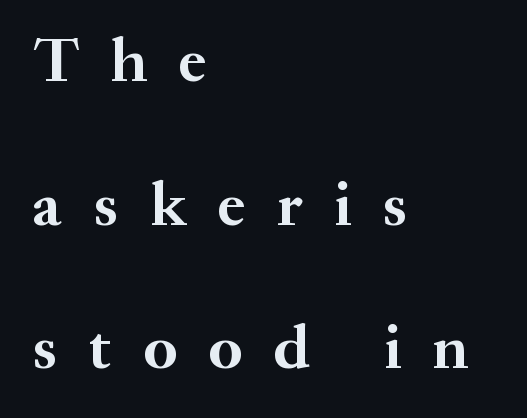
Is there much room between lines? Yes — plenty of vertical air separates them. The type family on display is of the serif kind. The baseline area is clear. Notice how the passage keeps a crisp vertical edge on the left only.
